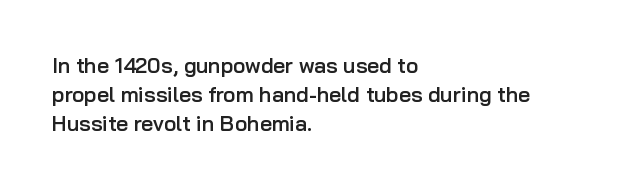
Underlining? Definitely not there. Posture: vertical. The space between consecutive lines is moderate. The paragraph has a hard left edge and a soft right edge. The line texture is even and compact thanks to regular tracking.
